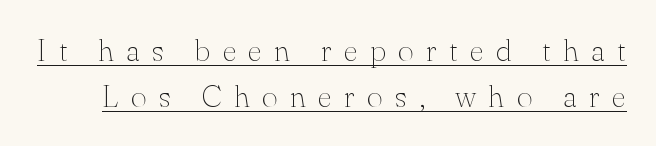
The image shows 31 px thin serif type, upright; set normal line spacing (1.49x), unusually wide letter spacing (+0.39 em), underlined; medium stroke contrast and a small x-height.
